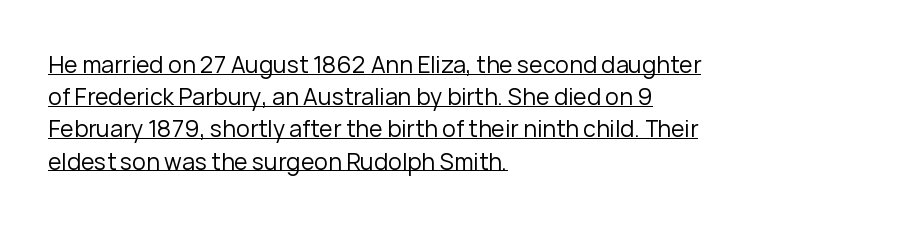
{"italic": "no", "bold": "no", "underline": "yes", "align": "left", "line_spacing": "normal", "line_spacing_ratio": 1.4, "letter_spacing": "normal", "letter_spacing_em": 0.0, "glyph_px": 23}
